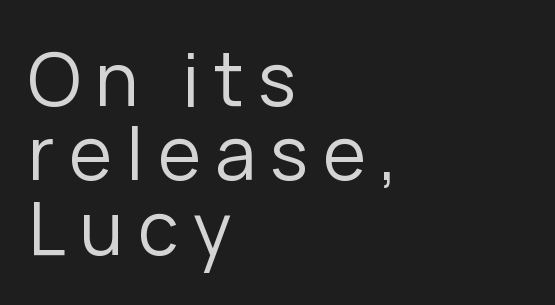
Q: Is the text bold? A: No.
Q: Is the text italic (slanted)? A: No, it is upright.
Q: Is the typeface a serif or a sans-serif typeface? A: Sans-serif.
Q: Is the text underlined? A: No.
Q: How is the paragraph aligned? A: Left-aligned.
Q: Is the spacing between letters normal or unusually wide? A: Unusually wide.
Q: Is the spacing between lines tight, normal or loose? A: Tight.
Q: Width (condensed, normal, or wide)? A: Normal.
Q: Stroke contrast? A: Low.
Q: x-height? A: Medium.
Q: Monospaced? A: No.
